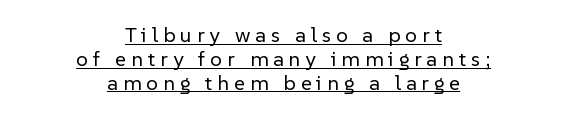
{"italic": "no", "bold": "no", "underline": "yes", "align": "center", "line_spacing": "tight", "line_spacing_ratio": 1.14, "letter_spacing": "wide", "letter_spacing_em": 0.24, "glyph_px": 21}
